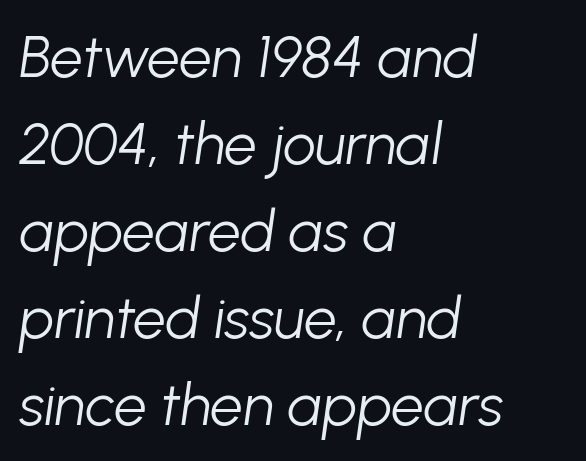
{"italic": "yes", "lean": "right", "slant_degrees": 8, "bold": "no", "weight": "light", "width": "normal", "stroke_contrast": "low", "x_height": "medium", "monospaced": "no", "underline": "no", "align": "left", "line_spacing": "normal", "line_spacing_ratio": 1.5, "letter_spacing": "normal", "letter_spacing_em": 0.0, "glyph_px": 58}
